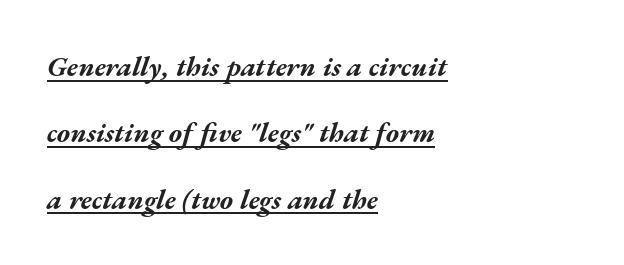
The image shows 28 px bold, wide type, italic (leaning right); set left-aligned, loose line spacing (2.37x), normal letter spacing, underlined; medium stroke contrast and a medium x-height.
